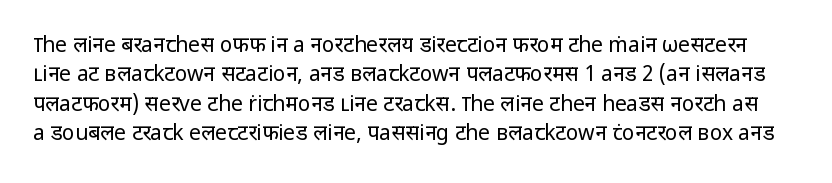
{"italic": "no", "bold": "no", "underline": "no", "line_spacing": "normal", "line_spacing_ratio": 1.4, "letter_spacing": "normal", "letter_spacing_em": 0.0, "glyph_px": 21}
